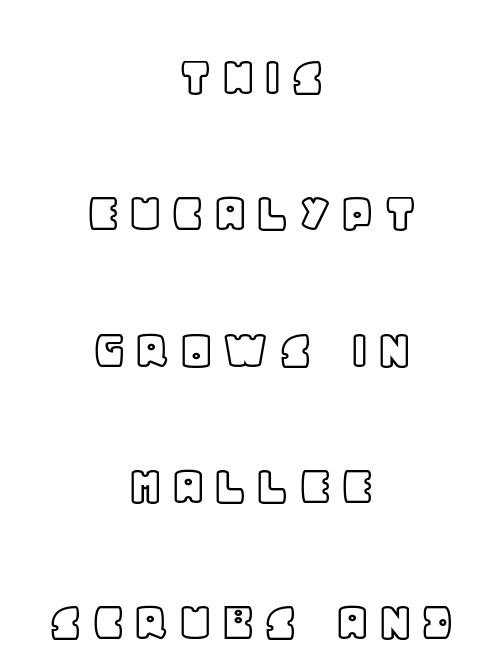
{"italic": "no", "width": "normal", "x_height": "large", "monospaced": "no", "underline": "no", "align": "center", "line_spacing": "loose", "line_spacing_ratio": 2.31, "glyph_px": 59}
